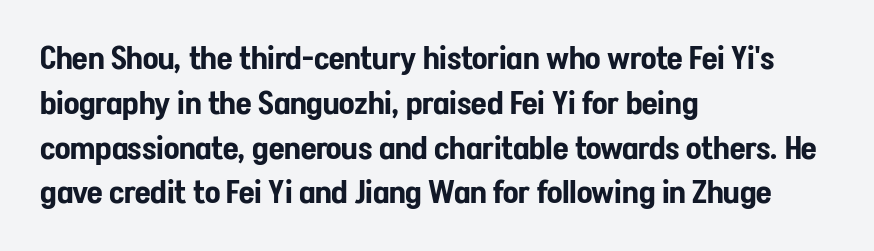
Q: Is the text italic (slanted)? A: No, it is upright.
Q: Is the typeface a serif or a sans-serif typeface? A: Sans-serif.
Q: Is the text underlined? A: No.
Q: How is the paragraph aligned? A: Left-aligned.
Q: Is the spacing between letters normal or unusually wide? A: Normal.
Q: Is the spacing between lines tight, normal or loose? A: Normal.
Q: Width (condensed, normal, or wide)? A: Condensed.
Q: Stroke contrast? A: Low.
Q: x-height? A: Medium.
Q: Monospaced? A: No.
